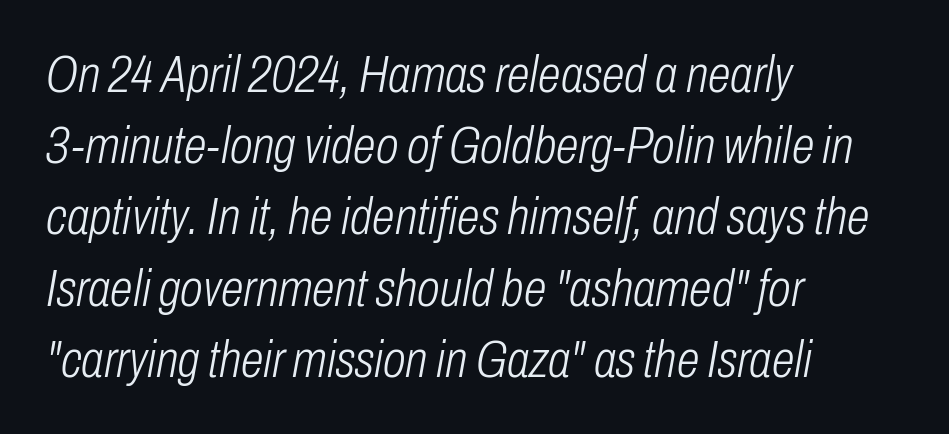
Q: Is the text bold? A: No.
Q: Is the text italic (slanted)? A: Yes, it leans right by about 10 degrees.
Q: Is the text underlined? A: No.
Q: How is the paragraph aligned? A: Left-aligned.
Q: Is the spacing between letters normal or unusually wide? A: Normal.
Q: Is the spacing between lines tight, normal or loose? A: Normal.
Q: Width (condensed, normal, or wide)? A: Condensed.
Q: Stroke contrast? A: Low.
Q: x-height? A: Medium.
Q: Monospaced? A: No.
